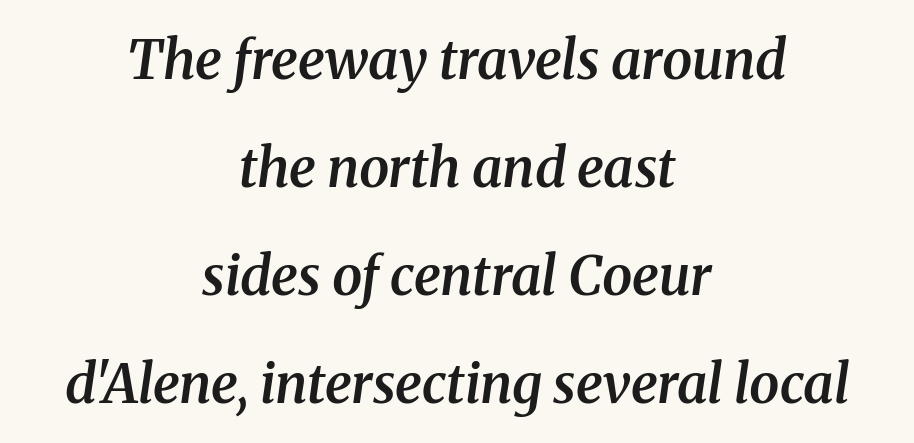
Q: Is the text bold? A: Semi-bold.
Q: Is the text italic (slanted)? A: Yes, it leans right by about 8 degrees.
Q: Is the typeface a serif or a sans-serif typeface? A: Serif.
Q: Is the text underlined? A: No.
Q: How is the paragraph aligned? A: Centered.
Q: Is the spacing between letters normal or unusually wide? A: Normal.
Q: Is the spacing between lines tight, normal or loose? A: Loose.
Q: Width (condensed, normal, or wide)? A: Normal.
Q: Stroke contrast? A: Medium.
Q: x-height? A: Medium.
Q: Monospaced? A: No.
